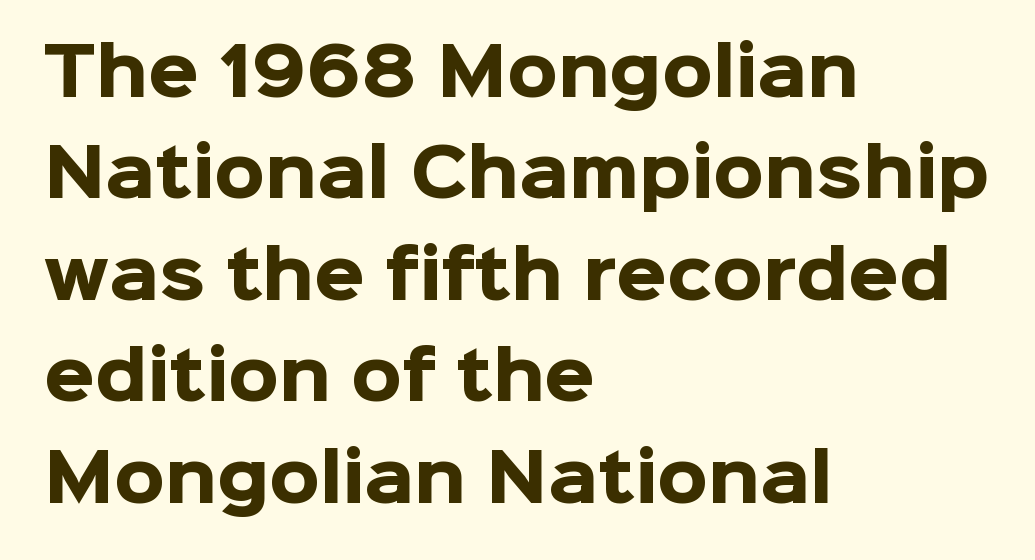
The image shows 65 px heavy sans-serif type, upright; set left-aligned, normal line spacing (1.56x), normal letter spacing, not underlined; low stroke contrast and a medium x-height.
